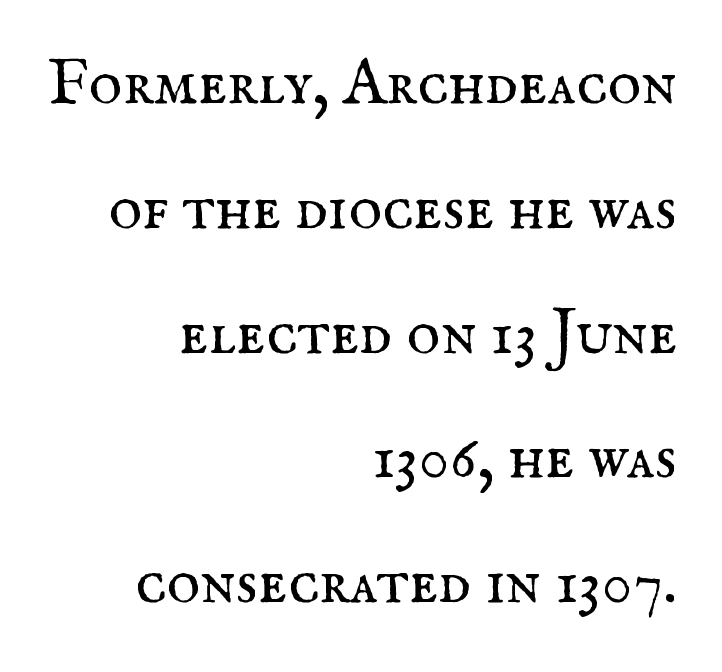
{"serif": "yes", "italic": "no", "bold": "no", "weight": "regular", "width": "normal", "stroke_contrast": "medium", "x_height": "small", "monospaced": "no", "underline": "no", "align": "right", "line_spacing": "loose", "line_spacing_ratio": 1.95, "letter_spacing": "normal", "letter_spacing_em": 0.0, "glyph_px": 64}
